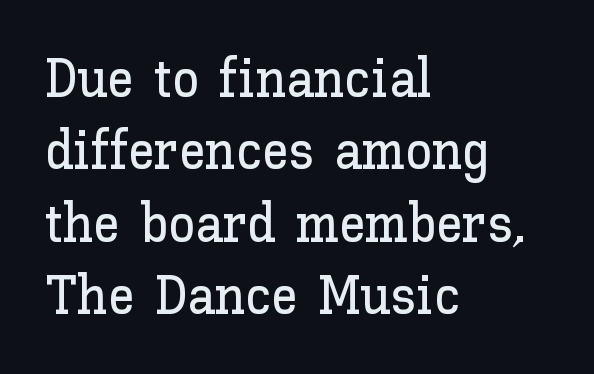
The image shows 54 px text type, upright; set left-aligned, normal line spacing (1.34x), normal letter spacing, not underlined; low stroke contrast and a medium x-height.
